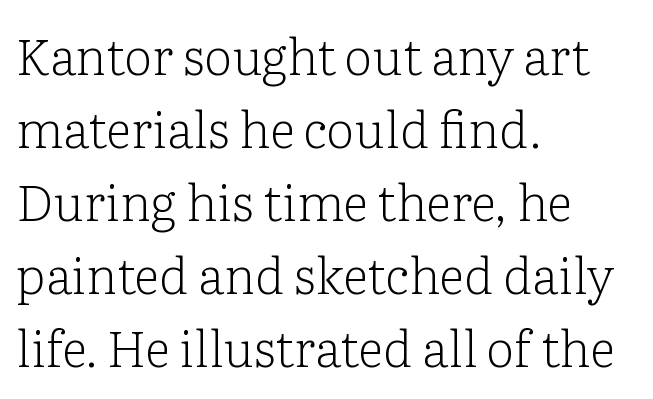
Q: Is the text bold? A: No.
Q: Is the text italic (slanted)? A: No, it is upright.
Q: Is the typeface a serif or a sans-serif typeface? A: Serif.
Q: Is the text underlined? A: No.
Q: How is the paragraph aligned? A: Left-aligned.
Q: Is the spacing between letters normal or unusually wide? A: Normal.
Q: Is the spacing between lines tight, normal or loose? A: Normal.
Q: Width (condensed, normal, or wide)? A: Normal.
Q: Stroke contrast? A: Low.
Q: x-height? A: Medium.
Q: Monospaced? A: No.
